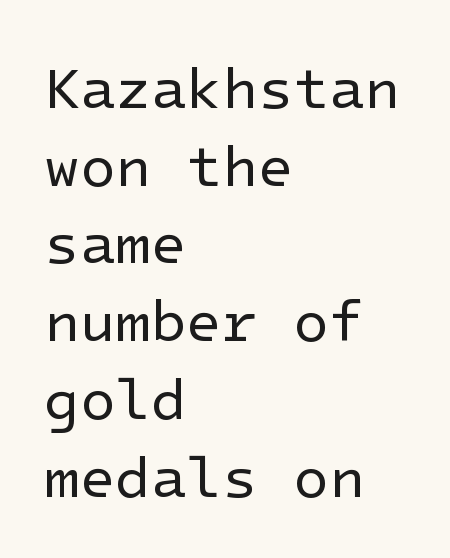
The image shows 58 px regular-weight sans-serif type, upright; set left-aligned, normal line spacing (1.34x), normal letter spacing, not underlined; low stroke contrast and a medium x-height.
